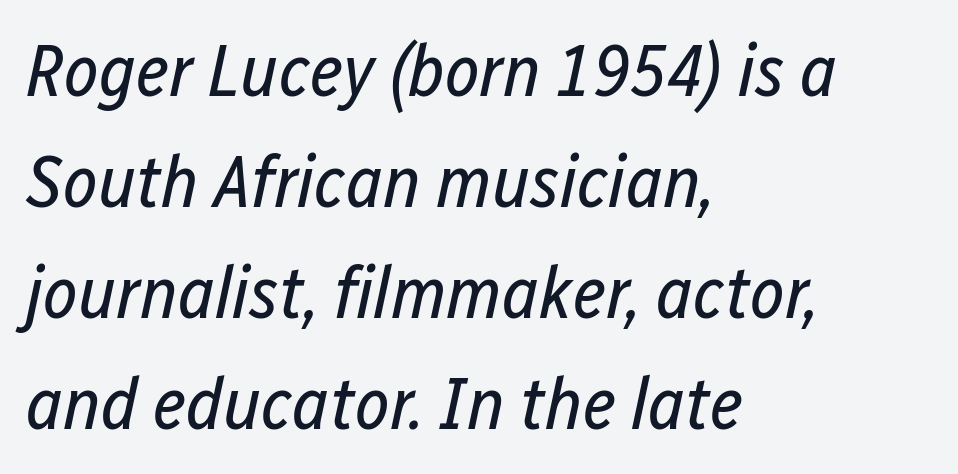
This is not heavy type; no bold has been used. You could not count columns in this text — the font is proportionally spaced. The glyphs look as if they've been sheared to an angle. Letter spacing: default. The paragraph shown leans on its left margin.
